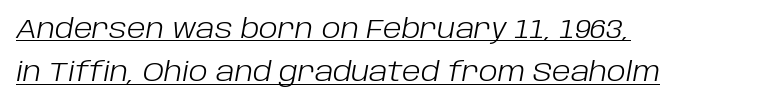
{"italic": "yes", "lean": "right", "slant_degrees": 10, "bold": "no", "underline": "yes", "align": "left", "line_spacing": "normal", "line_spacing_ratio": 1.6, "letter_spacing": "normal", "letter_spacing_em": 0.0, "glyph_px": 27}
